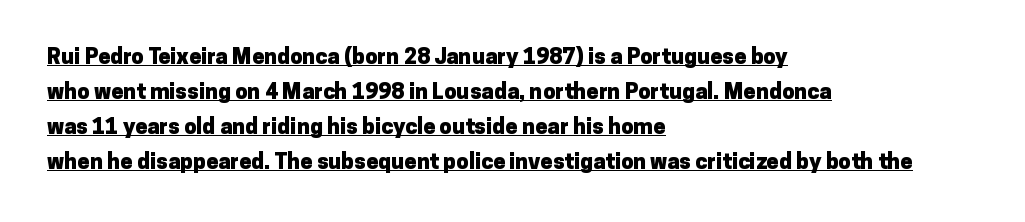
{"italic": "no", "bold": "yes", "underline": "yes", "align": "left", "line_spacing": "normal", "line_spacing_ratio": 1.59, "letter_spacing": "normal", "letter_spacing_em": 0.0, "glyph_px": 22}
